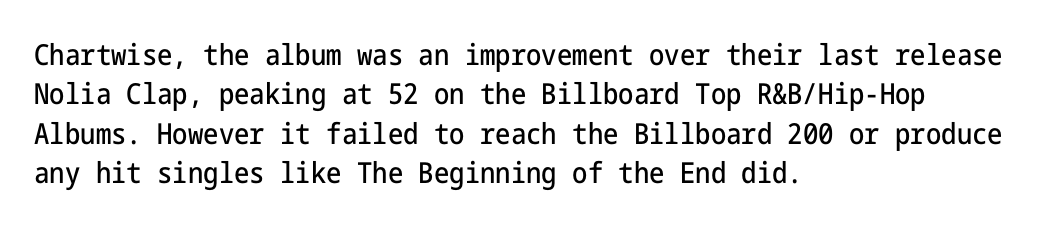
{"serif": "no", "italic": "no", "width": "condensed", "stroke_contrast": "low", "x_height": "medium", "underline": "no", "align": "left", "line_spacing": "normal", "line_spacing_ratio": 1.36, "letter_spacing": "normal", "letter_spacing_em": 0.0, "glyph_px": 29}
